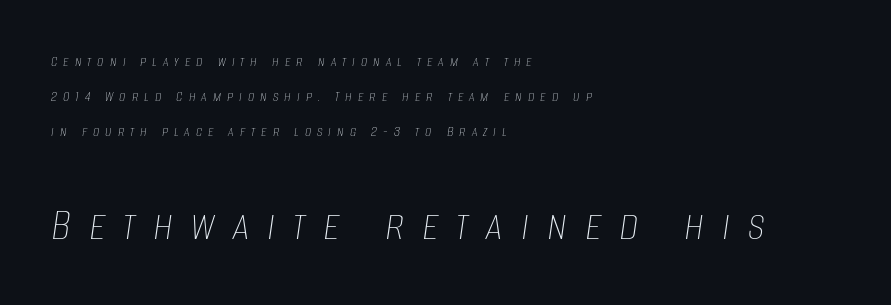
A student would call this left alignment; a typographer would say flush left, rag right. The tracking jumps out immediately: characters are airy and widely separated. The letters look calm and open, with moderate or lighter stems. The letters in the lower block stand taller than those in the block above. Vertical spacing — loose.
